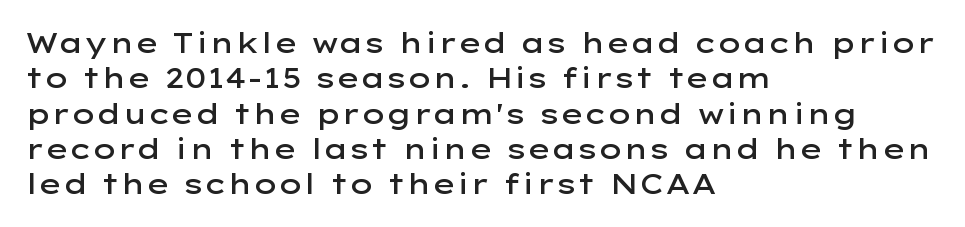
{"serif": "no", "italic": "no", "bold": "semi", "weight": "semibold", "width": "wide", "stroke_contrast": "low", "x_height": "medium", "monospaced": "no", "underline": "no", "align": "left", "line_spacing": "normal", "line_spacing_ratio": 1.26, "letter_spacing": "normal", "letter_spacing_em": 0.0, "glyph_px": 28}
